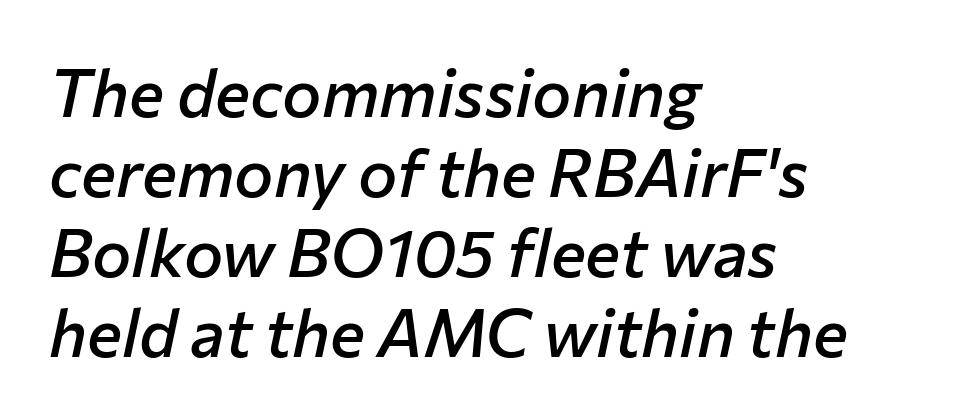
Q: Is the text bold? A: Semi-bold.
Q: Is the text italic (slanted)? A: Yes, it leans right by about 12 degrees.
Q: Is the text underlined? A: No.
Q: How is the paragraph aligned? A: Left-aligned.
Q: Is the spacing between letters normal or unusually wide? A: Normal.
Q: Width (condensed, normal, or wide)? A: Normal.
Q: Stroke contrast? A: Low.
Q: x-height? A: Medium.
Q: Monospaced? A: No.
